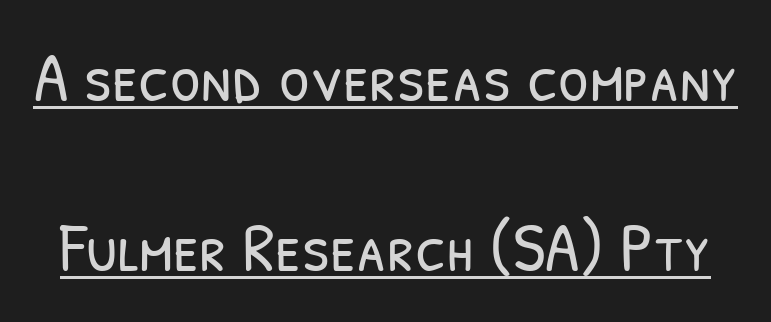
{"serif": "no", "bold": "no", "weight": "light", "width": "condensed", "stroke_contrast": "low", "x_height": "medium", "monospaced": "no", "underline": "yes", "line_spacing": "loose", "line_spacing_ratio": 2.43, "letter_spacing": "normal", "letter_spacing_em": 0.0, "glyph_px": 70}
